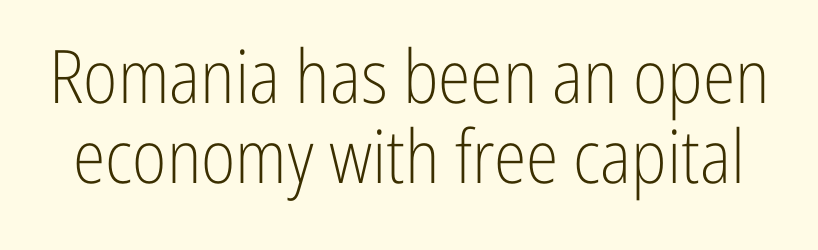
The image shows 74 px light, condensed sans-serif type, upright; set tight line spacing (1.08x), normal letter spacing, not underlined; low stroke contrast and a medium x-height.
